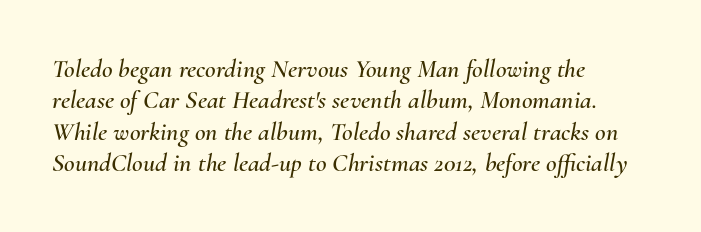
{"italic": "yes", "lean": "right", "slant_degrees": 10, "underline": "no", "align": "left", "line_spacing_ratio": 1.21, "letter_spacing": "normal", "letter_spacing_em": 0.0, "glyph_px": 26}
